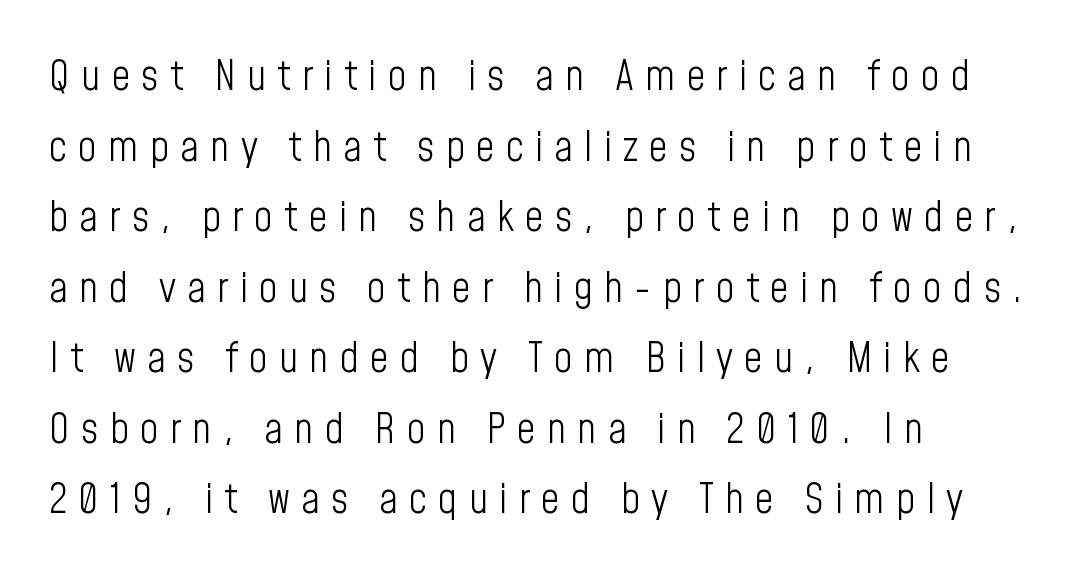
Q: Is the text bold? A: No.
Q: Is the text italic (slanted)? A: No, it is upright.
Q: Is the typeface a serif or a sans-serif typeface? A: Sans-serif.
Q: Is the text underlined? A: No.
Q: How is the paragraph aligned? A: Left-aligned.
Q: Is the spacing between letters normal or unusually wide? A: Unusually wide.
Q: Width (condensed, normal, or wide)? A: Condensed.
Q: Stroke contrast? A: Low.
Q: x-height? A: Medium.
Q: Monospaced? A: No.
